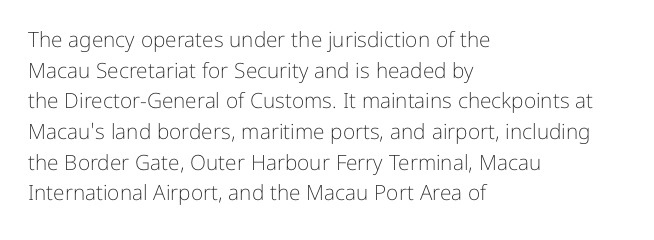
Q: Is the text bold? A: No.
Q: Is the text italic (slanted)? A: No, it is upright.
Q: Is the text underlined? A: No.
Q: How is the paragraph aligned? A: Left-aligned.
Q: Is the spacing between letters normal or unusually wide? A: Normal.
Q: Is the spacing between lines tight, normal or loose? A: Normal.
